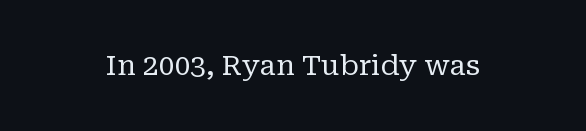
Q: Is the text bold? A: No.
Q: Is the text italic (slanted)? A: No, it is upright.
Q: Is the typeface a serif or a sans-serif typeface? A: Serif.
Q: Is the text underlined? A: No.
Q: Is the spacing between letters normal or unusually wide? A: Normal.
Q: Width (condensed, normal, or wide)? A: Normal.
Q: Stroke contrast? A: Low.
Q: x-height? A: Medium.
Q: Monospaced? A: No.
